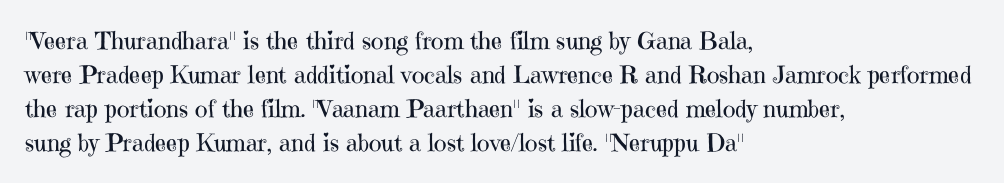
The image shows 24 px text type, upright; set left-aligned, normal line spacing (1.41x), normal letter spacing, not underlined.
